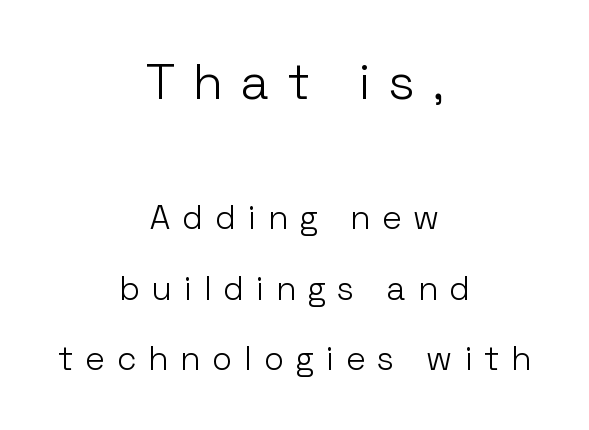
The image shows 50 px light sans-serif type, upright; set centered, loose line spacing (2.14x), unusually wide letter spacing (+0.38 em), not underlined; the first (top) block is 1.52x larger; low stroke contrast and a medium x-height.
